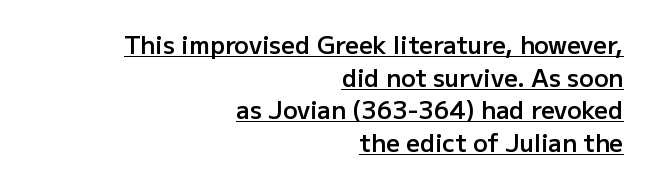
The image shows 24 px text type, upright; set right-aligned, normal line spacing (1.36x), normal letter spacing, underlined.
